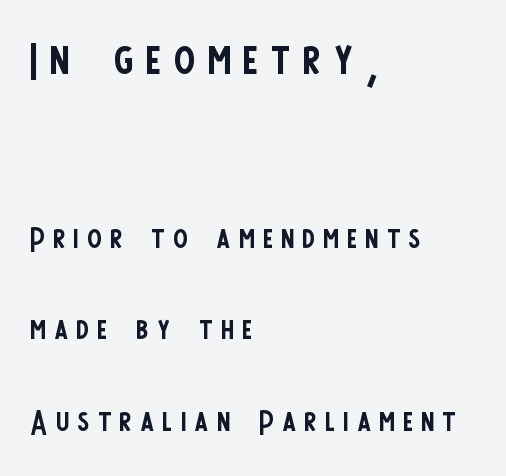
Summary of weight: not heavy and not bold. One glance says open: line gaps are wider than usual. If you drew a line through each stem, it would be perfectly vertical. The compositor pushed each line to the left boundary. This sample has the flowing, uneven cadence of proportional lettering.
